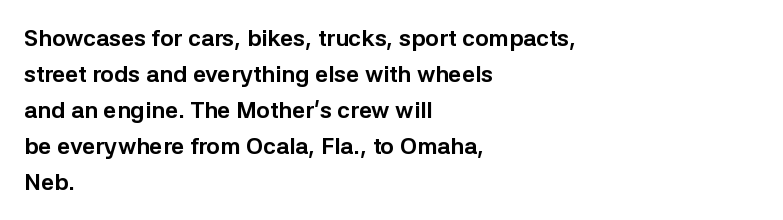
{"italic": "no", "bold": "yes", "underline": "no", "align": "left", "line_spacing": "normal", "line_spacing_ratio": 1.56, "letter_spacing": "normal", "letter_spacing_em": 0.0, "glyph_px": 23}
